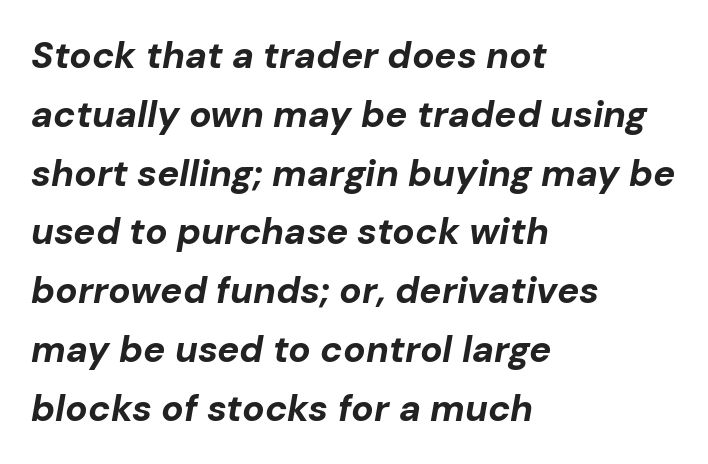
The image shows 37 px bold type, italic (leaning right); set left-aligned, normal line spacing (1.59x), normal letter spacing, not underlined; low stroke contrast and a medium x-height.
